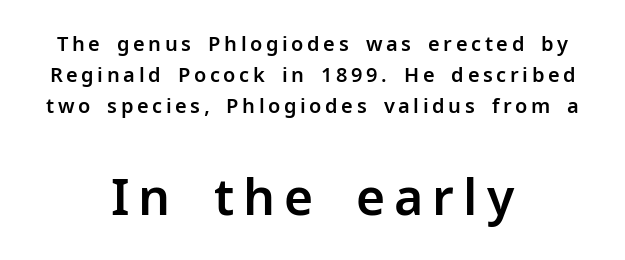
No italicization has been applied; the sample stays upright. The lower block of text is set noticeably larger than the block above it. Decoration check: the copy has no underline. The whitespace from short lines is split evenly between both sides. Regular leading.
